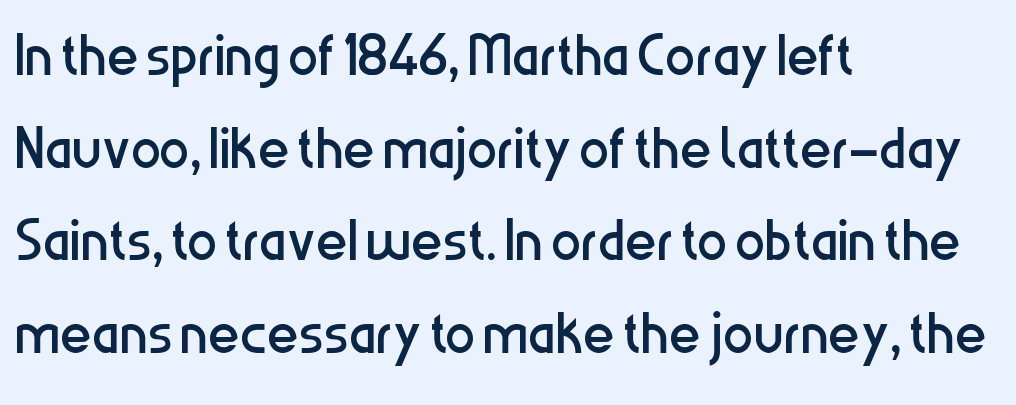
Q: Is the text bold? A: No.
Q: Is the text italic (slanted)? A: No, it is upright.
Q: Is the typeface a serif or a sans-serif typeface? A: Sans-serif.
Q: Is the text underlined? A: No.
Q: How is the paragraph aligned? A: Left-aligned.
Q: Is the spacing between letters normal or unusually wide? A: Normal.
Q: Width (condensed, normal, or wide)? A: Condensed.
Q: Stroke contrast? A: Low.
Q: x-height? A: Medium.
Q: Monospaced? A: No.
